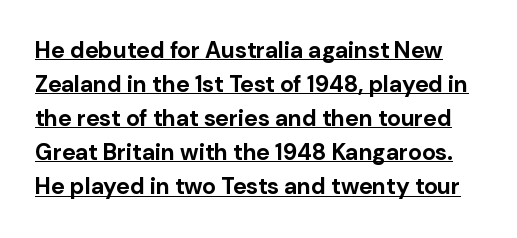
A typesetter would call this leading conventional body-copy spacing. Summary of weight: heavy, a full bold. Descenders here cross a horizontal rule under the line. Quick note: not italic, upright. This sample uses plain, unmodified letter spacing.
